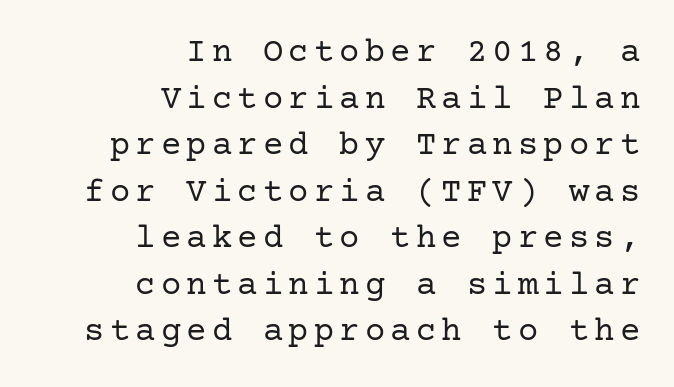
Q: Is the text bold? A: No.
Q: Is the text italic (slanted)? A: No, it is upright.
Q: Is the typeface a serif or a sans-serif typeface? A: Serif.
Q: Is the text underlined? A: No.
Q: How is the paragraph aligned? A: Right-aligned.
Q: Is the spacing between lines tight, normal or loose? A: Normal.
Q: Width (condensed, normal, or wide)? A: Normal.
Q: Stroke contrast? A: Low.
Q: x-height? A: Medium.
